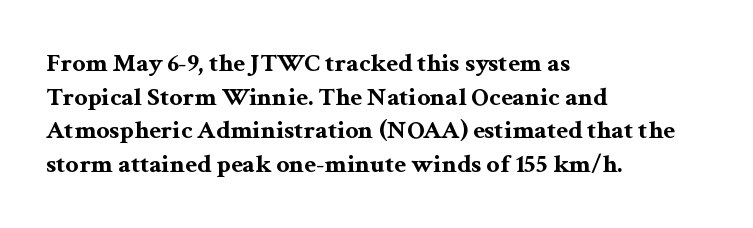
Q: Is the text bold? A: Yes.
Q: Is the text italic (slanted)? A: No, it is upright.
Q: Is the text underlined? A: No.
Q: How is the paragraph aligned? A: Left-aligned.
Q: Is the spacing between letters normal or unusually wide? A: Normal.
Q: Is the spacing between lines tight, normal or loose? A: Normal.
